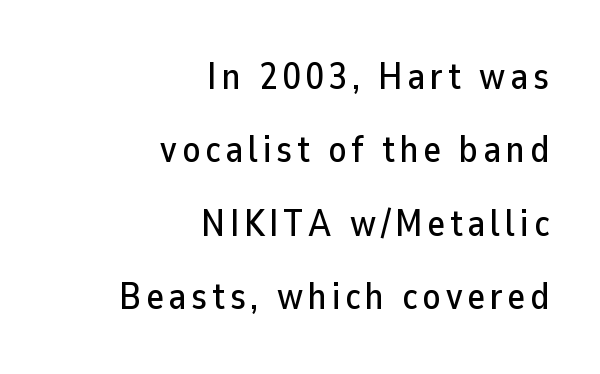
Leading is clearly above the norm, producing a sparse column. The letters stand upright; this is a roman face. Do the characters align in a grid? No, the font is proportional. Line endings align vertically; line beginnings do not.
